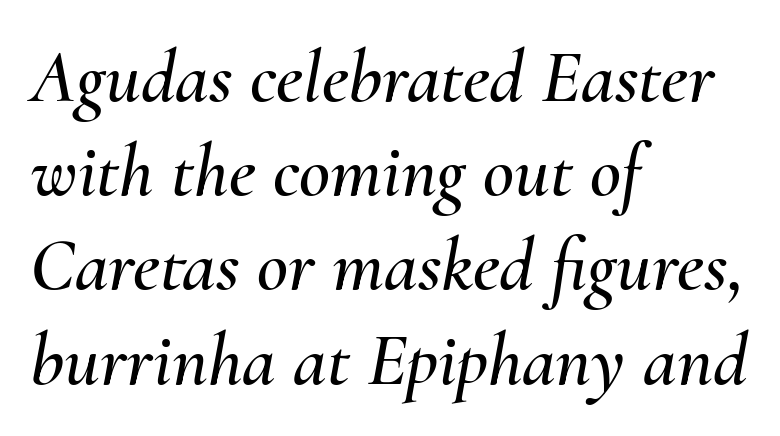
{"italic": "yes", "lean": "right", "slant_degrees": 10, "width": "normal", "stroke_contrast": "medium", "x_height": "small", "monospaced": "no", "underline": "no", "align": "left", "line_spacing_ratio": 1.24, "letter_spacing": "normal", "letter_spacing_em": 0.0, "glyph_px": 76}
